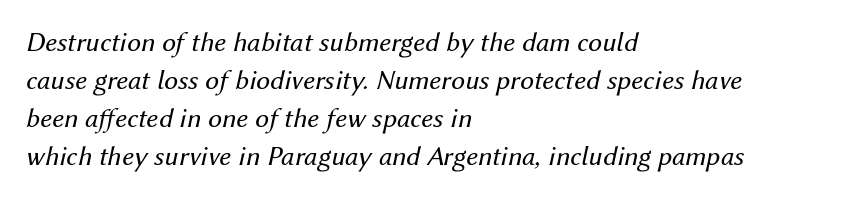
Proportional: the letters do not fall into vertical columns. Characters follow at the spacing the type designer built in. The text carries the slant typical of an italic or oblique font. The compositor pushed each line to the left boundary. Only glyphs here, with clear space below each row.
